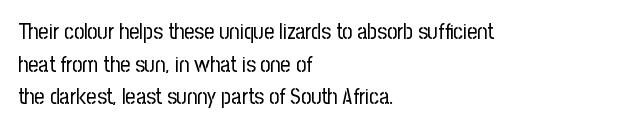
Rows of type keep a routine distance in the vertical direction. The space beneath each line is pristine and unruled. Which margin do the lines hug? The left one — the right edge is uneven. The letterforms sit shoulder to shoulder at normal distance.
